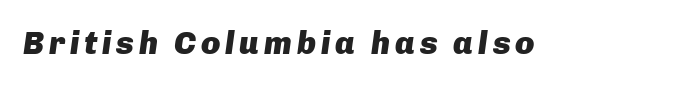
Q: Is the text bold? A: Yes.
Q: Is the text italic (slanted)? A: Yes, it leans right by about 8 degrees.
Q: Is the text underlined? A: No.
Q: Width (condensed, normal, or wide)? A: Normal.
Q: Stroke contrast? A: Low.
Q: x-height? A: Medium.
Q: Monospaced? A: No.
